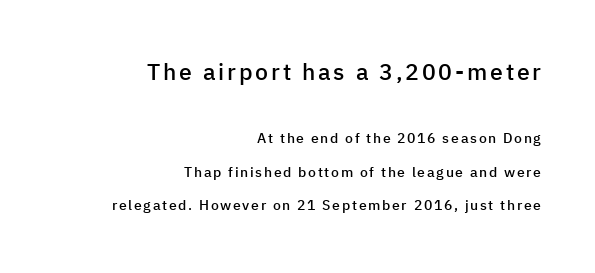
{"italic": "no", "bold": "semi", "underline": "no", "align": "right", "line_spacing": "loose", "line_spacing_ratio": 2.39, "larger_block": "first", "size_ratio": 1.64, "glyph_px": 23}
